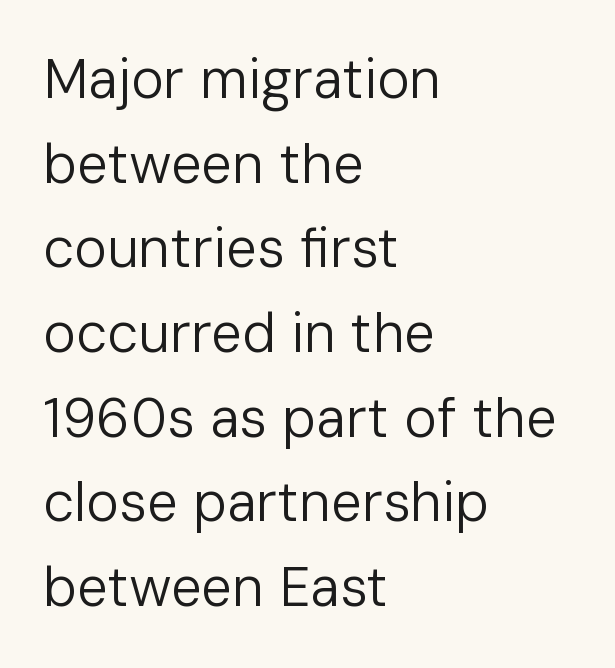
Q: Is the text bold? A: No.
Q: Is the text italic (slanted)? A: No, it is upright.
Q: Is the typeface a serif or a sans-serif typeface? A: Sans-serif.
Q: Is the text underlined? A: No.
Q: How is the paragraph aligned? A: Left-aligned.
Q: Is the spacing between letters normal or unusually wide? A: Normal.
Q: Is the spacing between lines tight, normal or loose? A: Normal.
Q: Width (condensed, normal, or wide)? A: Normal.
Q: Stroke contrast? A: Low.
Q: x-height? A: Medium.
Q: Monospaced? A: No.
